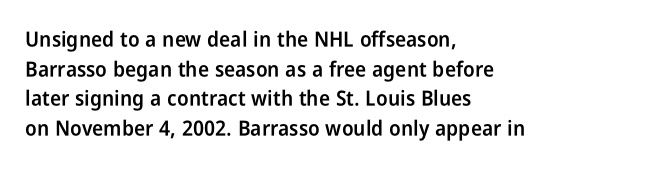
{"italic": "no", "bold": "semi", "underline": "no", "align": "left", "line_spacing": "normal", "line_spacing_ratio": 1.41, "letter_spacing": "normal", "letter_spacing_em": 0.0, "glyph_px": 21}
